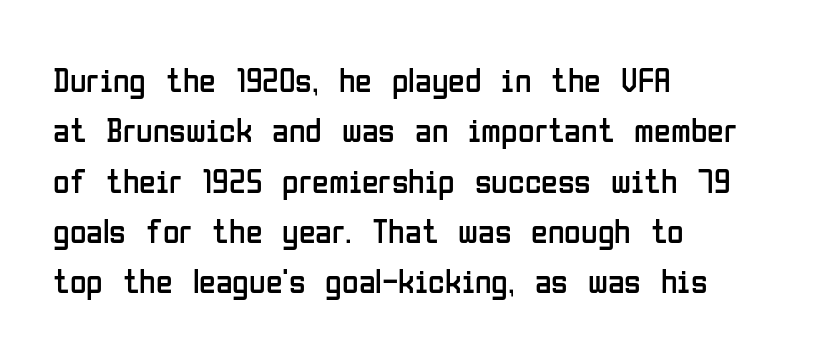
Left-aligned paragraph, ragged on the right. The horizontal fit of the characters is conventional and even. These lines sit exactly where default settings would place them. Is this a fixed-width face? No — the glyphs have proportional, varying widths. It's the straight-up-and-down kind of type. Plain, unruled lines of type.
